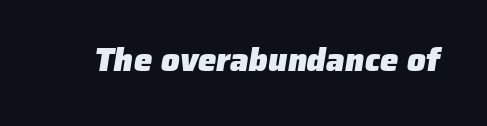
Q: Is the text bold? A: Yes.
Q: Is the typeface a serif or a sans-serif typeface? A: Sans-serif.
Q: Is the text underlined? A: No.
Q: Is the spacing between letters normal or unusually wide? A: Normal.
Q: Width (condensed, normal, or wide)? A: Normal.
Q: Stroke contrast? A: Low.
Q: x-height? A: Medium.
Q: Monospaced? A: No.
